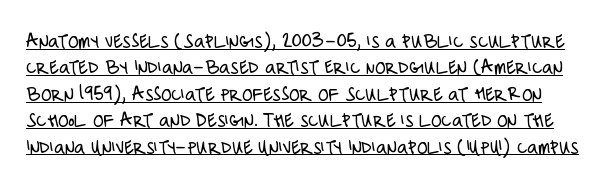
Q: Is the text bold? A: No.
Q: Is the text italic (slanted)? A: No, it is upright.
Q: Is the text underlined? A: Yes.
Q: Is the spacing between letters normal or unusually wide? A: Normal.
Q: Is the spacing between lines tight, normal or loose? A: Normal.
